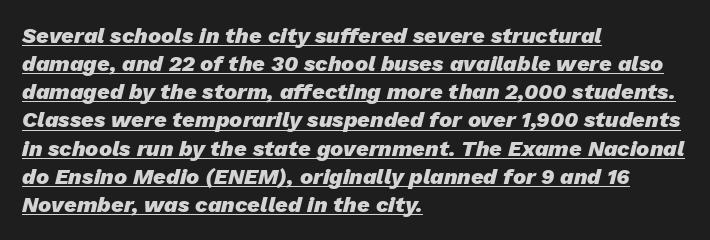
The image shows 22 px bold type, italic (leaning right); set left-aligned, normal line spacing (1.28x), normal letter spacing, underlined.
